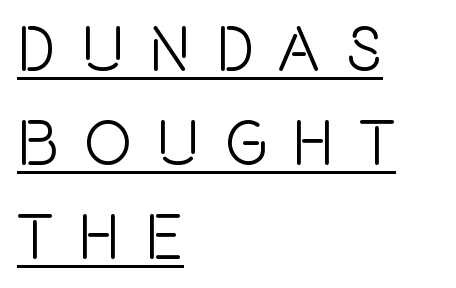
Words appear elongated and porous because spacing is wide. These lines are rendered in a variable-pitch font. This block has exactly the height ordinary leading produces. You can see a thin bar hugging the bottom of the glyphs. Rendered with straight, roman letterforms.
